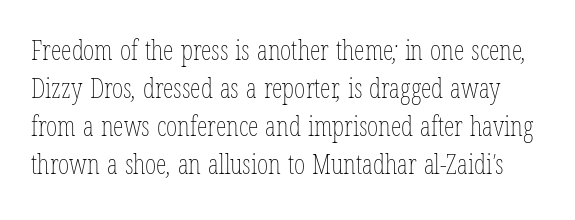
Q: Is the text bold? A: No.
Q: Is the text underlined? A: No.
Q: Is the spacing between letters normal or unusually wide? A: Normal.
Q: Is the spacing between lines tight, normal or loose? A: Normal.
